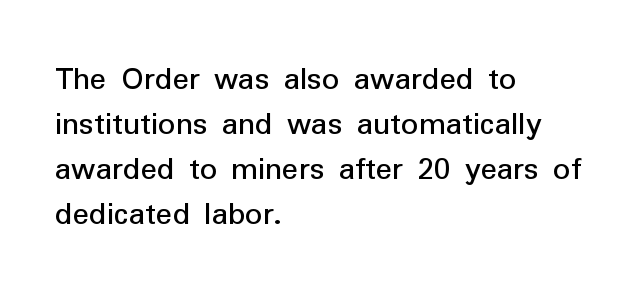
The image shows 34 px sans-serif type, upright; set left-aligned, normal line spacing (1.32x), normal letter spacing, not underlined; low stroke contrast and a medium x-height.
